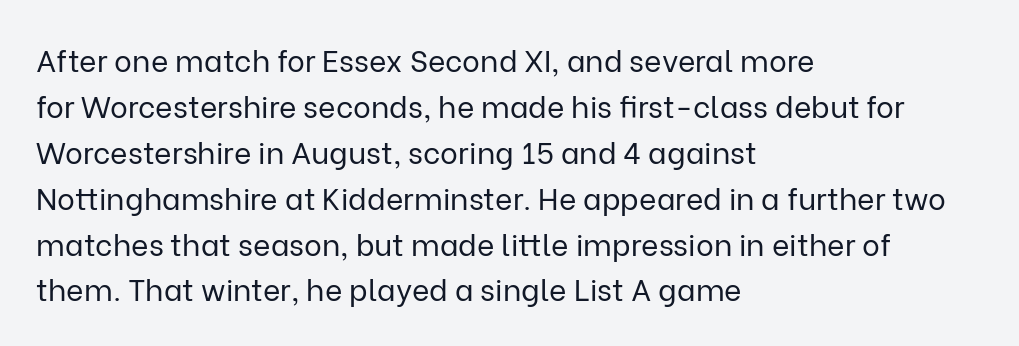
The image shows 30 px regular-weight sans-serif type, upright; set left-aligned, normal line spacing (1.53x), normal letter spacing, not underlined; low stroke contrast and a medium x-height.
